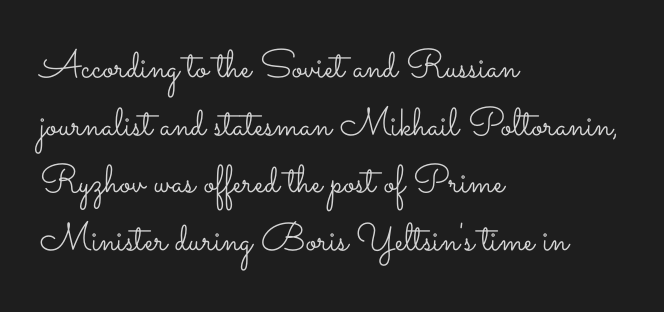
The image shows 39 px light, wide type; set left-aligned, normal line spacing (1.48x), normal letter spacing, not underlined; low stroke contrast and a small x-height.
